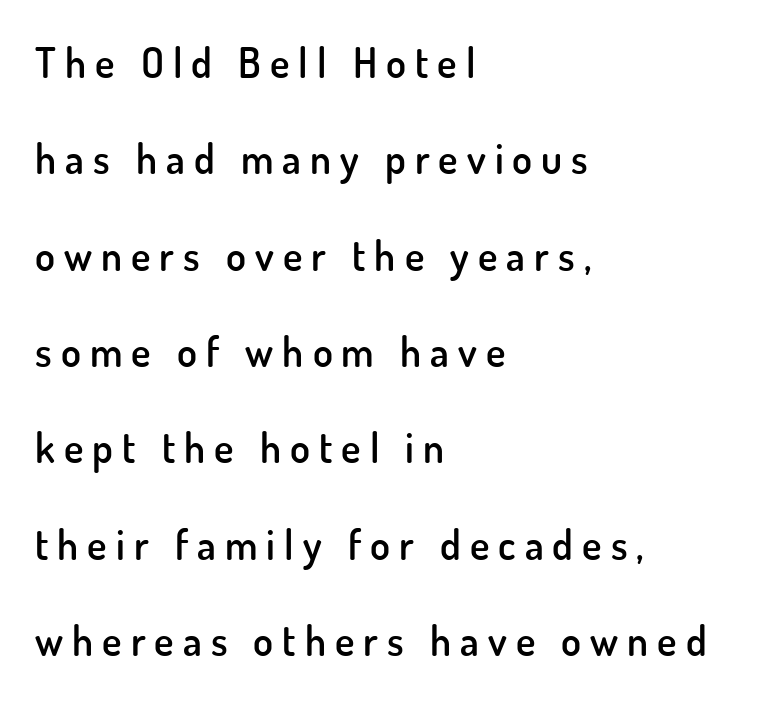
Nothing sits at the stroke ends, so this counts as sans-serif. Every character sits straight up, as roman type does. Interline gaps are noticeably wide in this sample. Here the designer chose a conventional face with non-uniform glyph widths.
